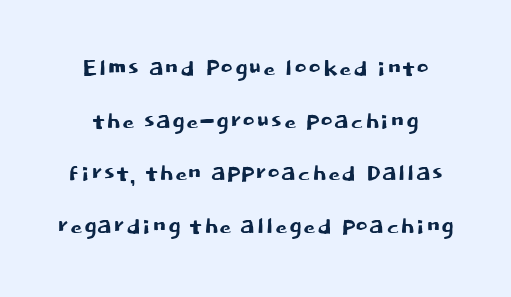
{"serif": "no", "italic": "no", "width": "normal", "stroke_contrast": "low", "x_height": "large", "monospaced": "no", "underline": "no", "line_spacing": "normal", "line_spacing_ratio": 1.7, "letter_spacing": "normal", "letter_spacing_em": 0.0, "glyph_px": 31}
